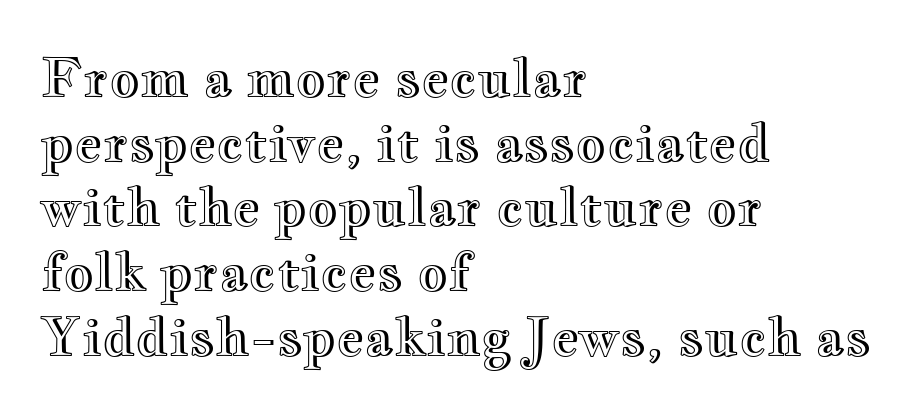
The image shows 53 px wide type, upright; set left-aligned, line spacing 1.22x, normal letter spacing, not underlined; a small x-height.
